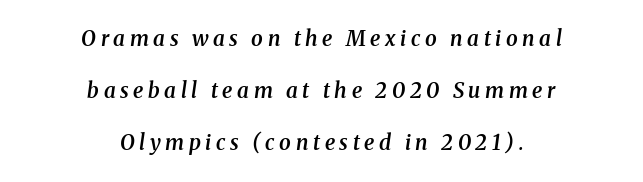
The image shows 21 px text type, italic (leaning right); set centered, loose line spacing (2.48x), unusually wide letter spacing (+0.22 em), not underlined.
